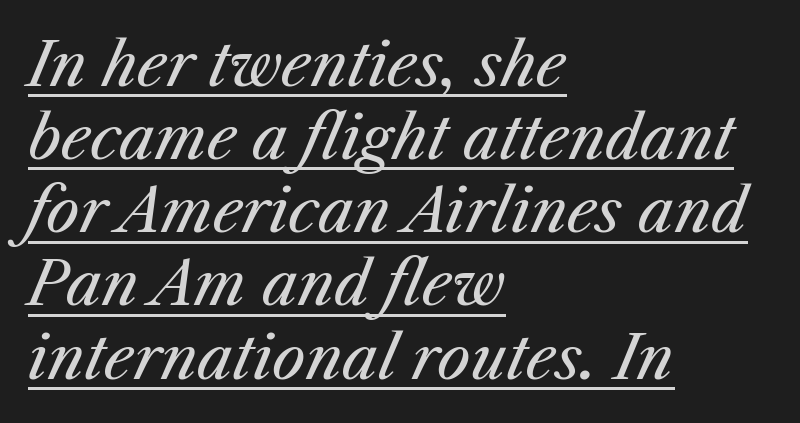
The image shows 59 px regular-weight type, italic (leaning right); set left-aligned, line spacing 1.24x, normal letter spacing, underlined; medium stroke contrast and a medium x-height.
